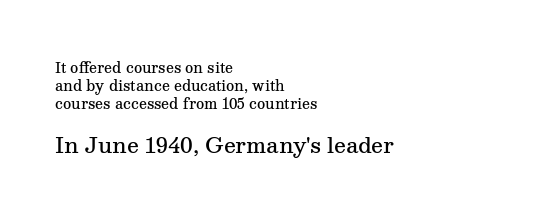
The characters look somewhat weighty, a semibold short of true bold. The rag falls on the right side of this text block. The typography opts for an upright posture over an oblique one. Students, observe: this is what conventionally led text looks like. The following chunk of copy outweighs the initial chunk in type size. Words appear dense and cohesive because spacing is normal.
